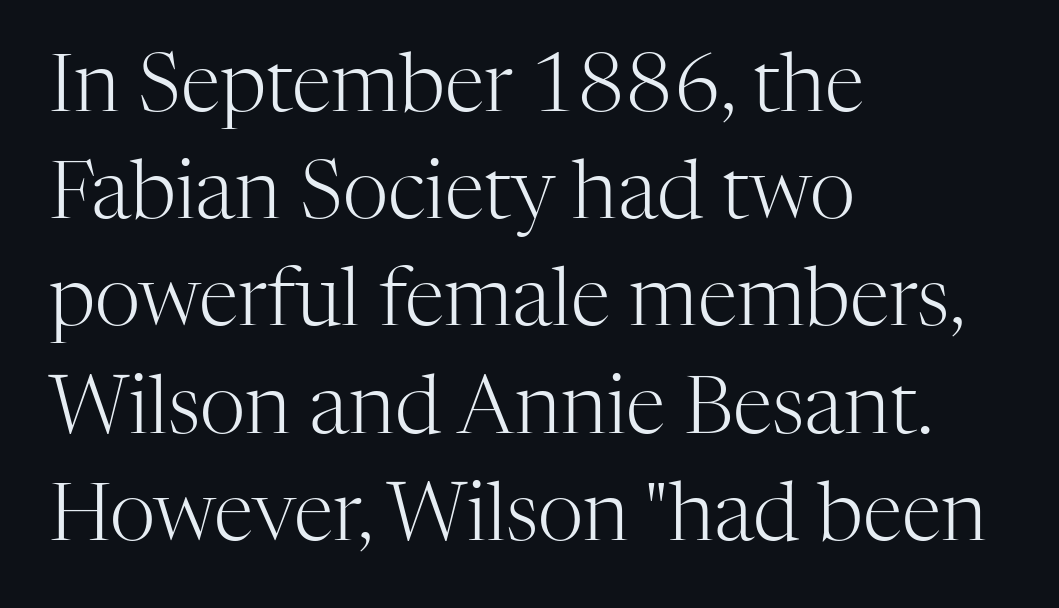
Between one letter and the next there's only the usual sliver of space. Quick note: not italic, upright. Character widths vary here, with narrow letters taking less room than wide ones. Honestly, there is no underline to notice here at all. The strokes carry an ordinary text weight at most.
